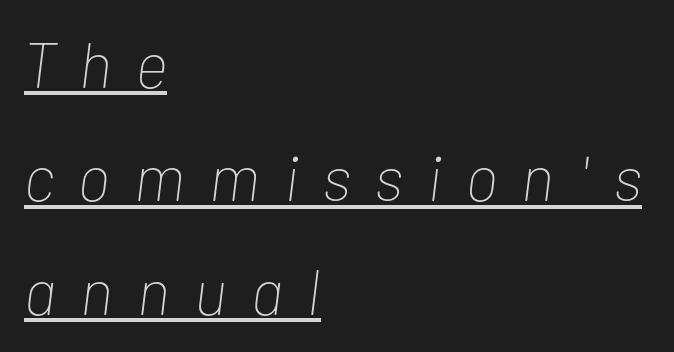
{"italic": "yes", "lean": "right", "slant_degrees": 7, "bold": "no", "weight": "thin", "width": "condensed", "stroke_contrast": "low", "x_height": "medium", "monospaced": "no", "underline": "yes", "align": "left", "line_spacing_ratio": 1.77, "letter_spacing": "wide", "letter_spacing_em": 0.38, "glyph_px": 64}
